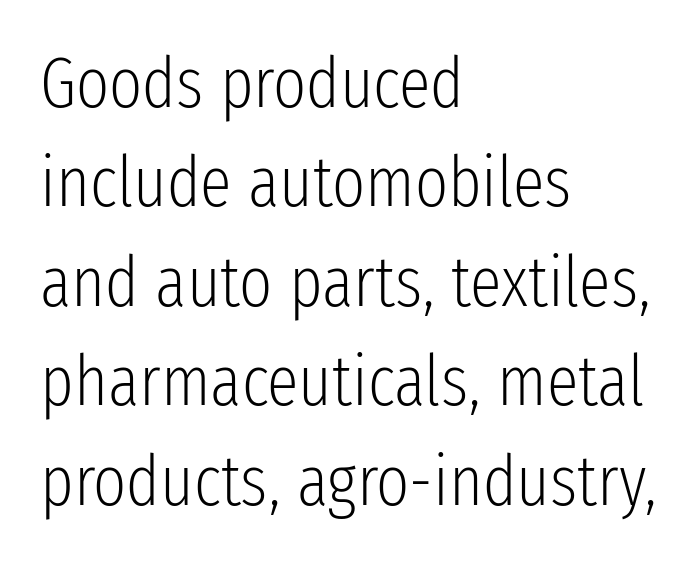
The font family rendered here belongs to the sans-serif group. Glance below the letters and you will spot only blank space. The passage is arranged the way most books set body copy — flush left. Weight class: somewhere from thin through regular.
